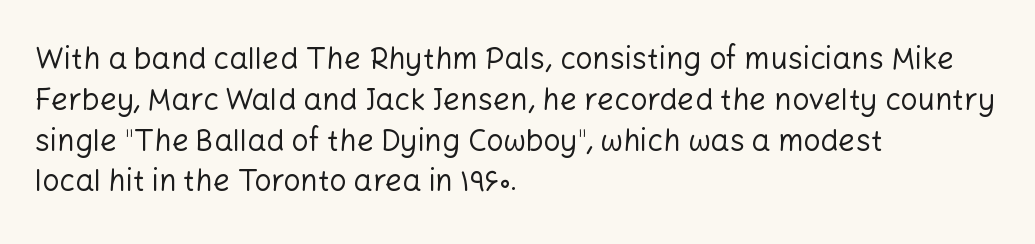
The image shows 30 px regular-weight sans-serif type, upright; set left-aligned, normal line spacing (1.36x), normal letter spacing, not underlined; low stroke contrast and a medium x-height.
